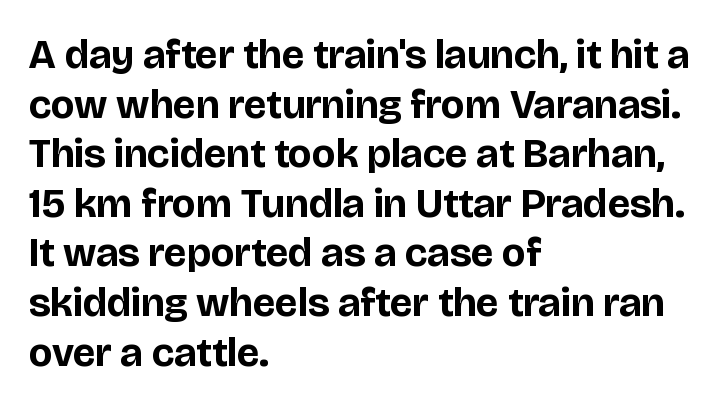
Q: Is the text bold? A: Yes.
Q: Is the text italic (slanted)? A: No, it is upright.
Q: Is the typeface a serif or a sans-serif typeface? A: Sans-serif.
Q: Is the text underlined? A: No.
Q: How is the paragraph aligned? A: Left-aligned.
Q: Is the spacing between letters normal or unusually wide? A: Normal.
Q: Width (condensed, normal, or wide)? A: Normal.
Q: Stroke contrast? A: Low.
Q: x-height? A: Large.
Q: Monospaced? A: No.
